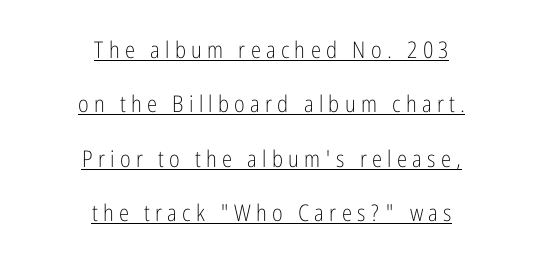
{"italic": "no", "bold": "no", "underline": "yes", "align": "center", "line_spacing": "loose", "line_spacing_ratio": 2.36, "letter_spacing": "wide", "letter_spacing_em": 0.23, "glyph_px": 23}
